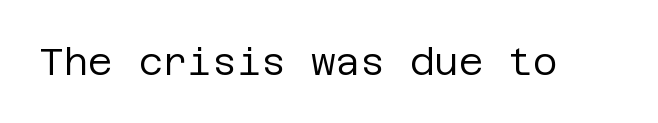
The gap between lines stays unmarked. The face used here is a sans, in the tradition of grotesques and geometrics. Standard letterfit; no display-style spreading of the glyphs. Is the type heavy? It reads as light-to-regular instead. Ordinary non-slanted type is in use.
